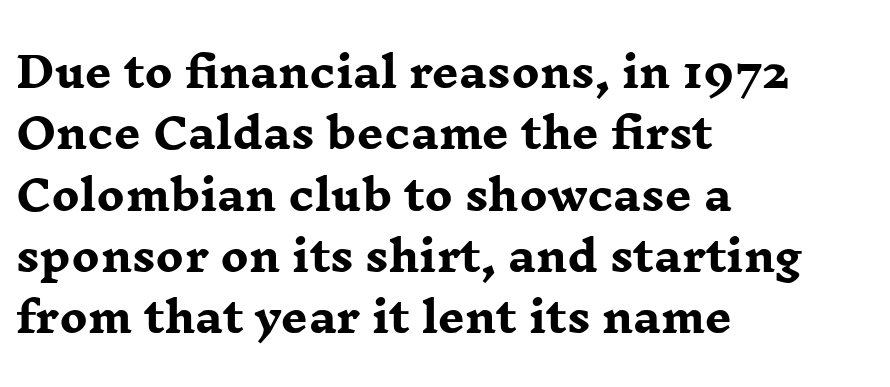
{"serif": "yes", "italic": "no", "bold": "yes", "weight": "heavy", "width": "wide", "stroke_contrast": "low", "x_height": "medium", "monospaced": "no", "underline": "no", "align": "left", "line_spacing": "normal", "line_spacing_ratio": 1.46, "letter_spacing": "normal", "letter_spacing_em": 0.0, "glyph_px": 42}
